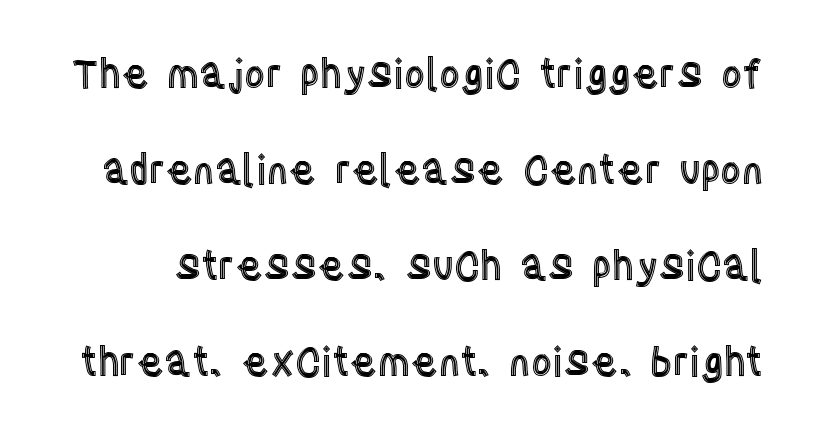
Q: Is the text italic (slanted)? A: No, it is upright.
Q: Is the text underlined? A: No.
Q: Is the spacing between letters normal or unusually wide? A: Normal.
Q: Is the spacing between lines tight, normal or loose? A: Loose.
Q: Width (condensed, normal, or wide)? A: Condensed.
Q: x-height? A: Large.
Q: Monospaced? A: No.
